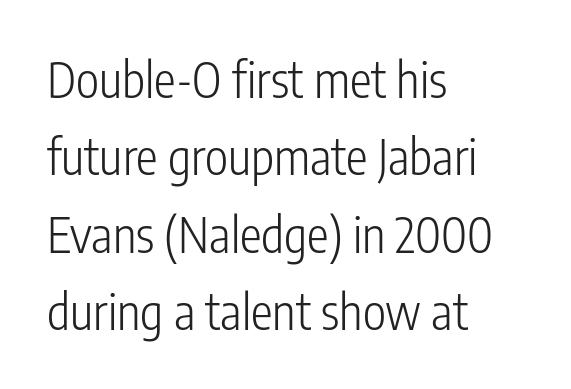
{"serif": "no", "italic": "no", "bold": "no", "weight": "light", "width": "condensed", "stroke_contrast": "low", "x_height": "medium", "monospaced": "no", "underline": "no", "align": "left", "line_spacing": "normal", "line_spacing_ratio": 1.58, "letter_spacing": "normal", "letter_spacing_em": 0.0, "glyph_px": 49}
